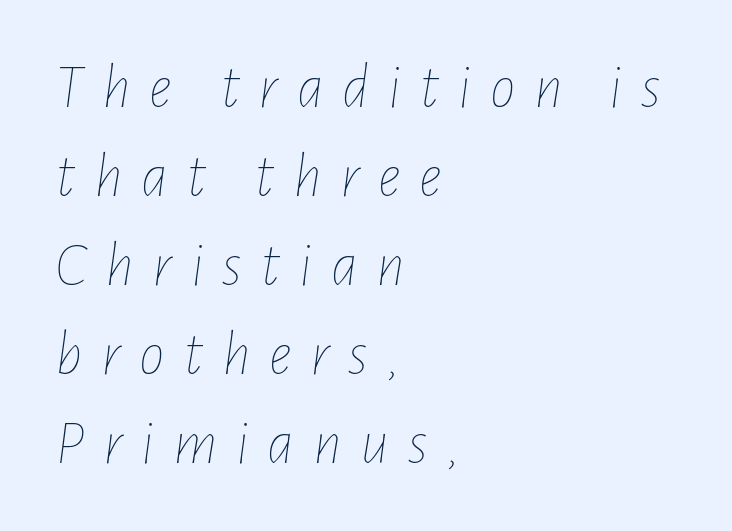
Q: Is the text bold? A: No.
Q: Is the text italic (slanted)? A: Yes, it leans right by about 7 degrees.
Q: Is the text underlined? A: No.
Q: How is the paragraph aligned? A: Left-aligned.
Q: Is the spacing between letters normal or unusually wide? A: Unusually wide.
Q: Is the spacing between lines tight, normal or loose? A: Normal.
Q: Width (condensed, normal, or wide)? A: Condensed.
Q: Stroke contrast? A: Low.
Q: x-height? A: Medium.
Q: Monospaced? A: No.
